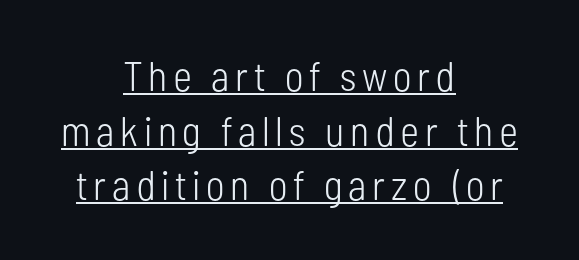
{"serif": "no", "italic": "no", "bold": "no", "weight": "light", "width": "condensed", "stroke_contrast": "low", "x_height": "medium", "monospaced": "no", "underline": "yes", "align": "center", "line_spacing": "normal", "line_spacing_ratio": 1.33, "glyph_px": 41}
